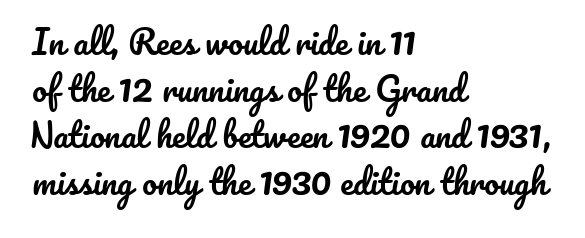
The image shows 33 px text type; set left-aligned, normal line spacing (1.41x), normal letter spacing, not underlined; low stroke contrast and a small x-height.
